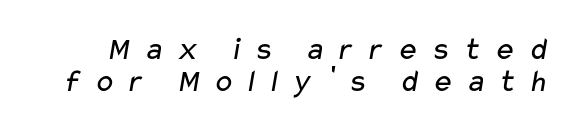
The image shows 32 px regular-weight, wide sans-serif type; set tight line spacing (1.01x), unusually wide letter spacing (+0.36 em), not underlined; low stroke contrast and a medium x-height.
